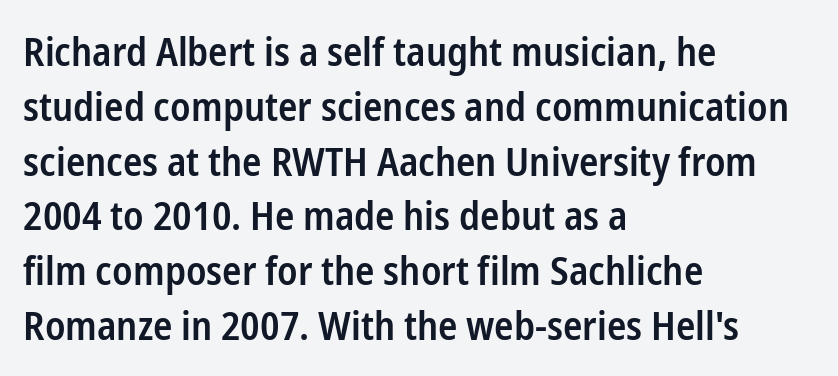
{"serif": "no", "italic": "no", "bold": "semi", "weight": "semibold", "width": "condensed", "stroke_contrast": "low", "x_height": "medium", "monospaced": "no", "underline": "no", "align": "left", "line_spacing": "normal", "line_spacing_ratio": 1.37, "letter_spacing": "normal", "letter_spacing_em": 0.0, "glyph_px": 40}
